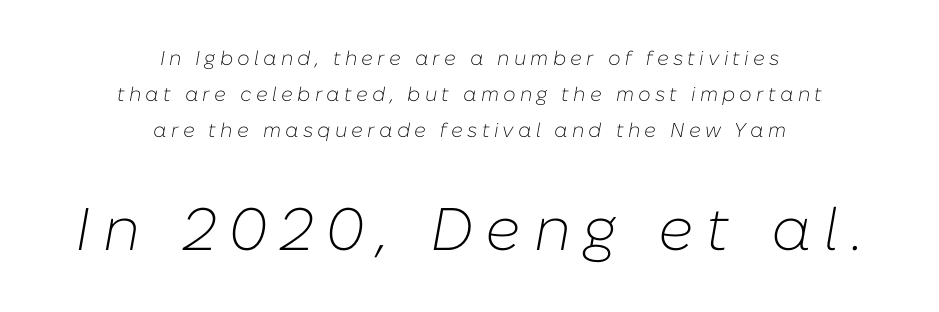
The image shows 60 px light type, italic (leaning right); set centered, line spacing 1.8x, unusually wide letter spacing (+0.21 em), not underlined; the second (bottom) block is 3.0x larger; low stroke contrast and a medium x-height.
